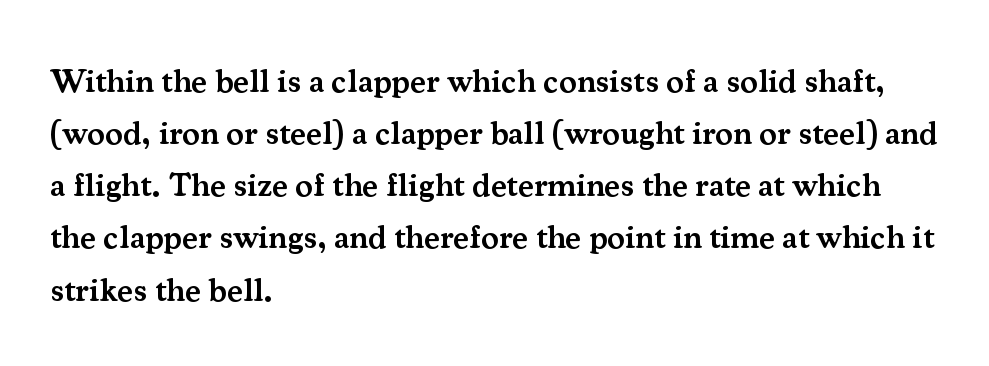
This is serif lettering, the kind often seen in printed books. The lines sit at an ordinary, default distance from one another. The paragraph shown leans on its left margin. Think of a printed novel: that variable character pitch is what you see here.
